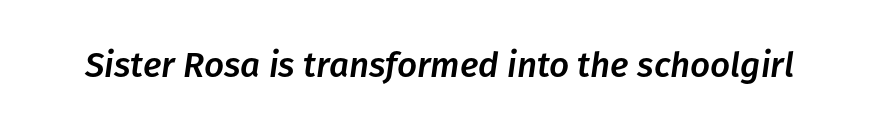
{"italic": "yes", "lean": "right", "slant_degrees": 8, "width": "normal", "stroke_contrast": "low", "x_height": "medium", "monospaced": "no", "underline": "no", "letter_spacing": "normal", "letter_spacing_em": 0.0, "glyph_px": 35}
